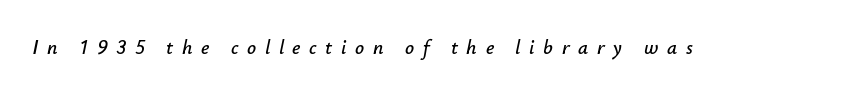
{"italic": "yes", "lean": "right", "slant_degrees": 12, "underline": "no", "letter_spacing": "wide", "letter_spacing_em": 0.43, "glyph_px": 20}
